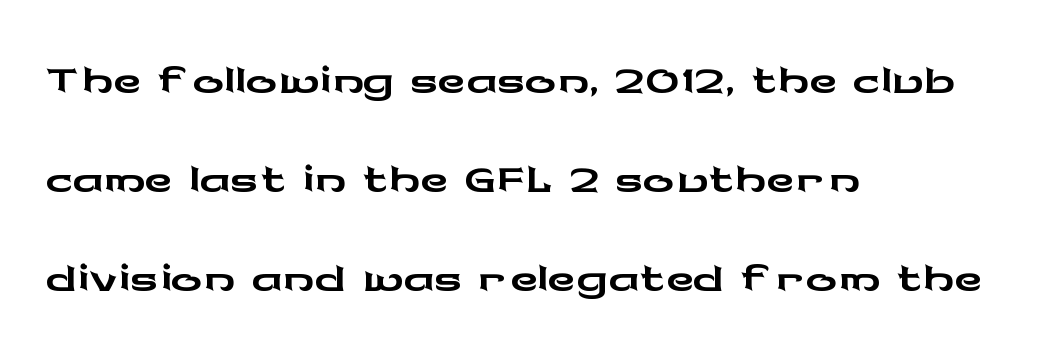
Q: Is the text italic (slanted)? A: No, it is upright.
Q: Is the typeface a serif or a sans-serif typeface? A: Sans-serif.
Q: Is the text underlined? A: No.
Q: How is the paragraph aligned? A: Left-aligned.
Q: Is the spacing between letters normal or unusually wide? A: Normal.
Q: Is the spacing between lines tight, normal or loose? A: Normal.
Q: Width (condensed, normal, or wide)? A: Wide.
Q: Stroke contrast? A: Low.
Q: x-height? A: Medium.
Q: Monospaced? A: No.
